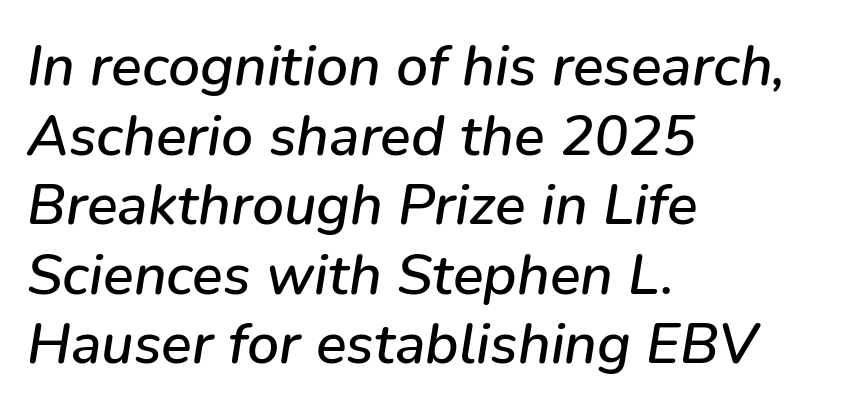
Characters follow at the spacing the type designer built in. No word sits above an underline. Think of a printed novel: that variable character pitch is what you see here. Italic: yes, the glyphs are oblique. The lines are quadded left.
